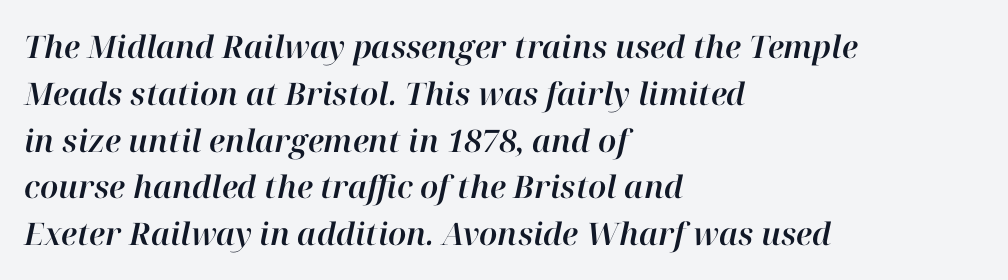
Q: Is the text italic (slanted)? A: Yes, it leans right by about 12 degrees.
Q: Is the text underlined? A: No.
Q: How is the paragraph aligned? A: Left-aligned.
Q: Is the spacing between letters normal or unusually wide? A: Normal.
Q: Is the spacing between lines tight, normal or loose? A: Normal.
Q: Width (condensed, normal, or wide)? A: Normal.
Q: Stroke contrast? A: High.
Q: x-height? A: Medium.
Q: Monospaced? A: No.
